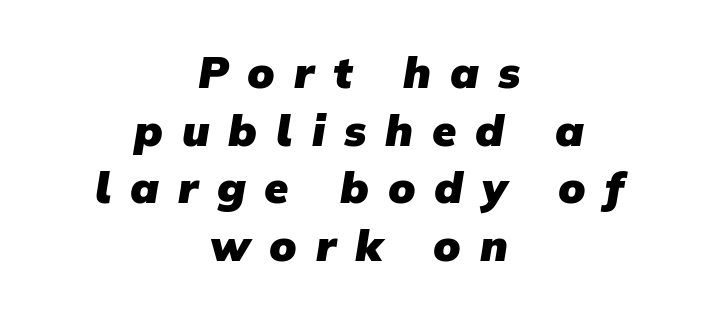
A typesetter would call this proportional, since set widths differ per character. The compositor balanced each line on the midline. Only glyphs here, with clear space below each row. Regarding leading, the lines here are spaced in the standard way.
